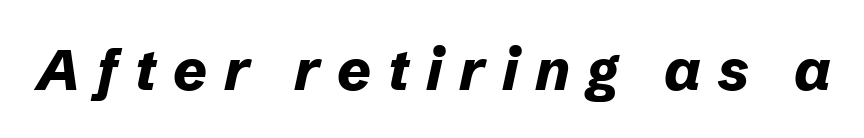
Q: Is the text bold? A: Yes.
Q: Is the text italic (slanted)? A: Yes, it leans right by about 12 degrees.
Q: Is the text underlined? A: No.
Q: Is the spacing between letters normal or unusually wide? A: Unusually wide.
Q: Width (condensed, normal, or wide)? A: Normal.
Q: Stroke contrast? A: Low.
Q: x-height? A: Medium.
Q: Monospaced? A: No.
